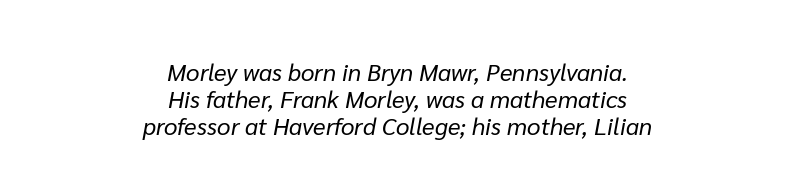
Q: Is the text bold? A: No.
Q: Is the text italic (slanted)? A: Yes, it leans right by about 10 degrees.
Q: Is the text underlined? A: No.
Q: How is the paragraph aligned? A: Centered.
Q: Is the spacing between letters normal or unusually wide? A: Normal.
Q: Is the spacing between lines tight, normal or loose? A: Tight.
